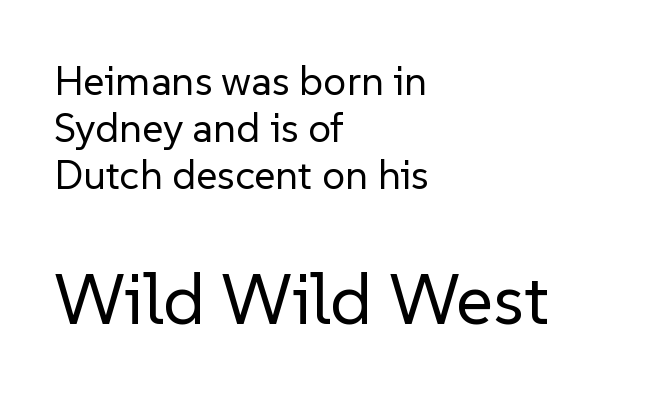
Casual observation: everything's shoved over to the left. The lines are packed closely together with very little leading. The foot of each line stays bare and open. The text was rendered using a sans face with plain stroke endings. Size contrast runs from small at the top to large at the bottom. Varying glyph widths throughout — classic text-font behaviour.
